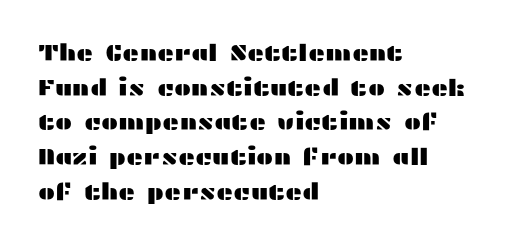
Students, observe: this is what conventionally led text looks like. Has an underline been added? It has not. Words appear dense and cohesive because spacing is normal. If you drew a ruler down the left edge, every line would touch it.
